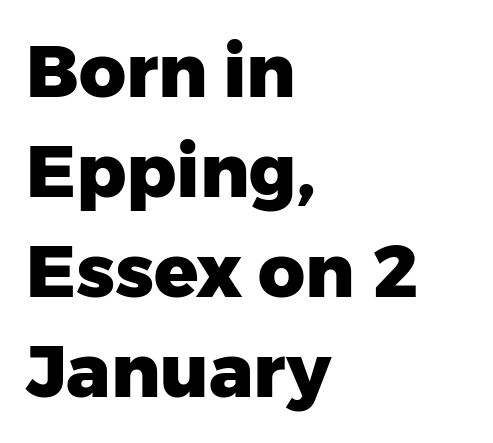
The image shows 73 px heavy sans-serif type, upright; set left-aligned, normal line spacing (1.37x), normal letter spacing, not underlined; low stroke contrast and a medium x-height.
